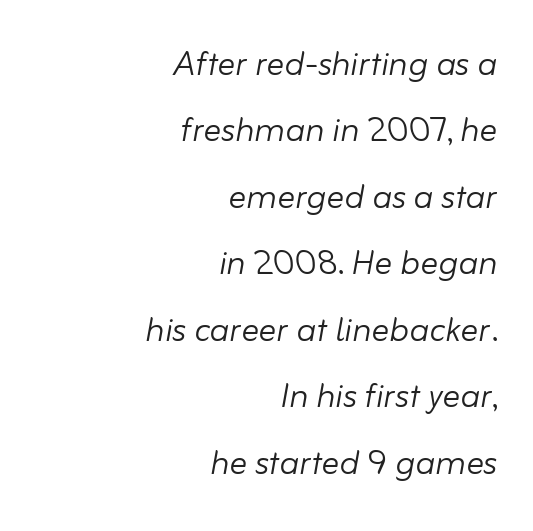
The text block is weighted toward the right margin, trailing off unevenly leftward. The letters sit at their default tracking, neither squeezed nor spread. The typesetting does not lean heavy: it is not bold. The lettering tilts uniformly, giving the passage an italic look. The block of text has a typical density, with ordinary space between rows.
